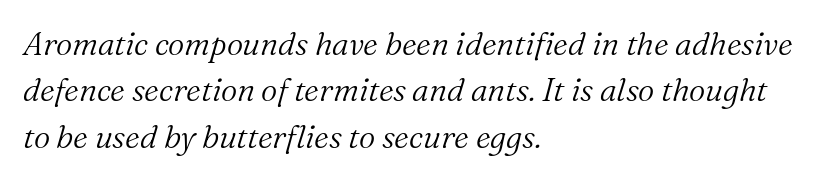
The face used here is rendered with its standard letterfit. The passage shown is not bold in any degree. A normal amount of white space separates one row of letters from the next. If you drew a ruler down the left edge, every line would touch it. Does the lettering tilt? It does — this is italic. Any mark beneath the type? The region is blank.
